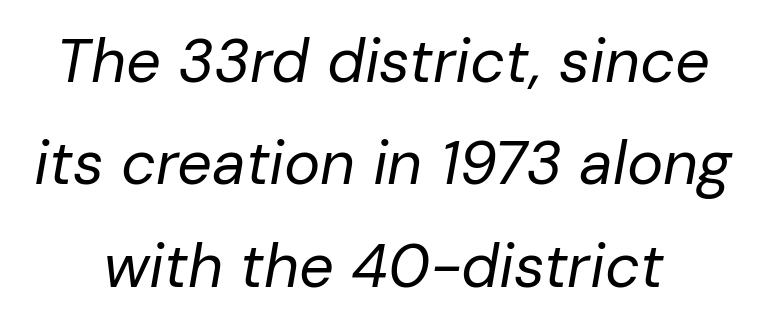
Q: Is the text bold? A: No.
Q: Is the text italic (slanted)? A: Yes, it leans right by about 10 degrees.
Q: Is the text underlined? A: No.
Q: Is the spacing between letters normal or unusually wide? A: Normal.
Q: Is the spacing between lines tight, normal or loose? A: Normal.
Q: Width (condensed, normal, or wide)? A: Normal.
Q: Stroke contrast? A: Low.
Q: x-height? A: Medium.
Q: Monospaced? A: No.
